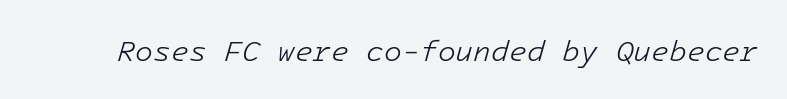
The image shows 29 px light type, italic (leaning right); set normal letter spacing, not underlined; low stroke contrast and a medium x-height.
